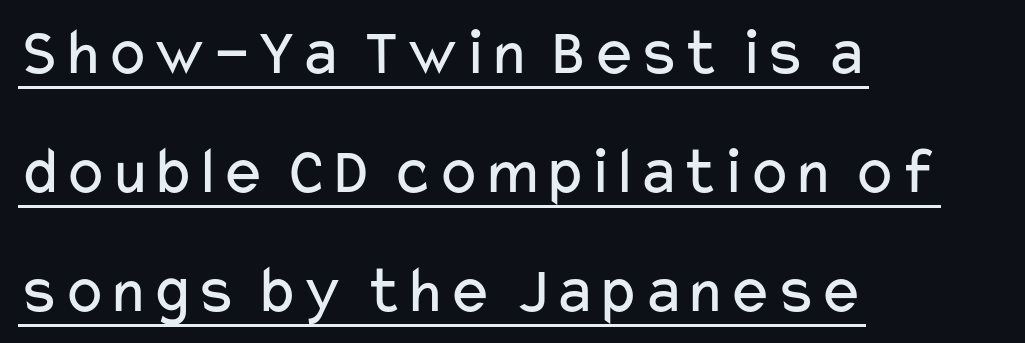
Q: Is the text bold? A: No.
Q: Is the text italic (slanted)? A: No, it is upright.
Q: Is the typeface a serif or a sans-serif typeface? A: Sans-serif.
Q: Is the text underlined? A: Yes.
Q: How is the paragraph aligned? A: Left-aligned.
Q: Is the spacing between letters normal or unusually wide? A: Normal.
Q: Width (condensed, normal, or wide)? A: Wide.
Q: Stroke contrast? A: Low.
Q: x-height? A: Medium.
Q: Monospaced? A: No.
